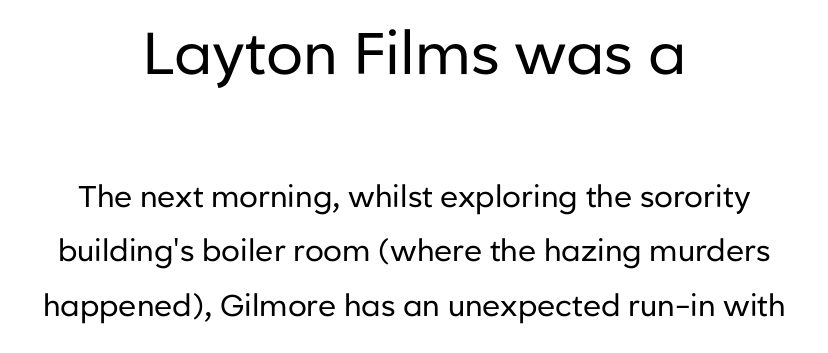
Q: Is the text bold? A: No.
Q: Is the text italic (slanted)? A: No, it is upright.
Q: Is the typeface a serif or a sans-serif typeface? A: Sans-serif.
Q: Is the text underlined? A: No.
Q: How is the paragraph aligned? A: Centered.
Q: Is the spacing between letters normal or unusually wide? A: Normal.
Q: Which block of text is set in a larger size, the first (top) or the second (bottom)? A: The first (top) one.
Q: Width (condensed, normal, or wide)? A: Normal.
Q: Stroke contrast? A: Low.
Q: x-height? A: Medium.
Q: Monospaced? A: No.
